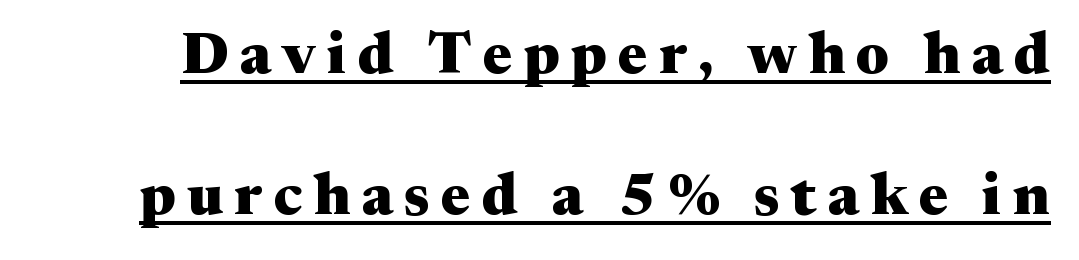
The image shows 59 px heavy, wide serif type, upright; set loose line spacing (2.39x), underlined; medium stroke contrast and a medium x-height.
